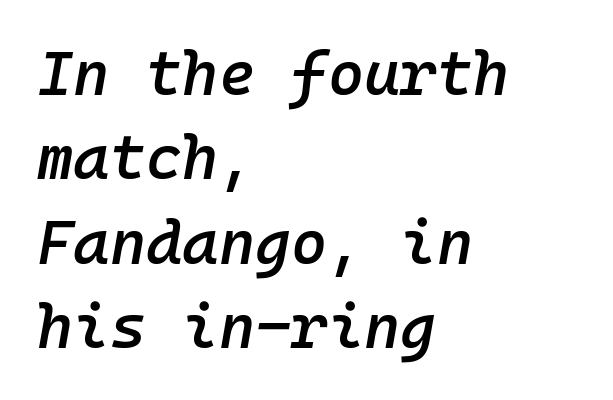
The rendering uses typewriter-style spacing with identical character cells. The lettering tilts uniformly, giving the passage an italic look. The rows are spaced the way most documents space them. The passage shown has conventional tracking throughout.
